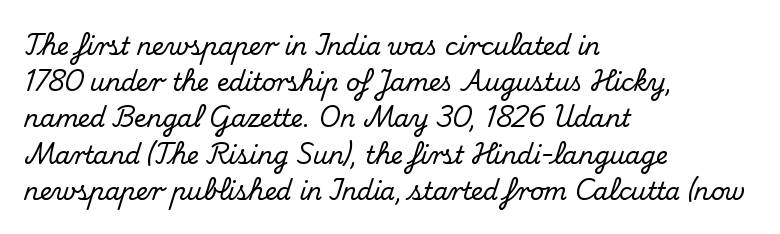
Q: Is the text italic (slanted)? A: Yes.
Q: Is the text underlined? A: No.
Q: How is the paragraph aligned? A: Left-aligned.
Q: Is the spacing between letters normal or unusually wide? A: Normal.
Q: Is the spacing between lines tight, normal or loose? A: Normal.
